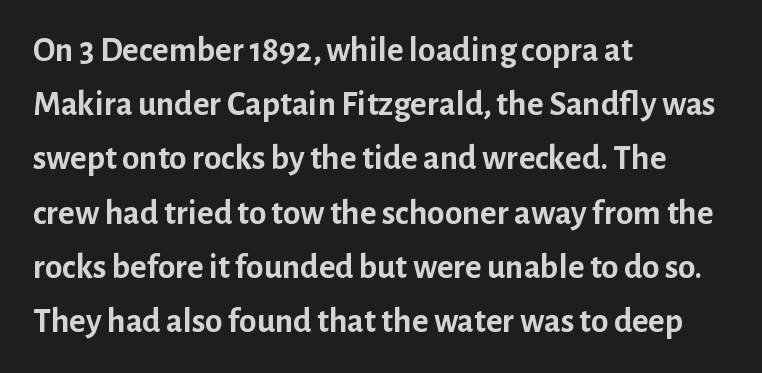
In terms of posture, this sample is upright. Does the weight exceed regular? Yes, all the way to bold. This rendering leaves character spacing at its baseline value. The typesetter chose a ragged-right arrangement here. Rule under the text: the space is simply empty. The face used here is proportionally spaced, like ordinary book or web type.
